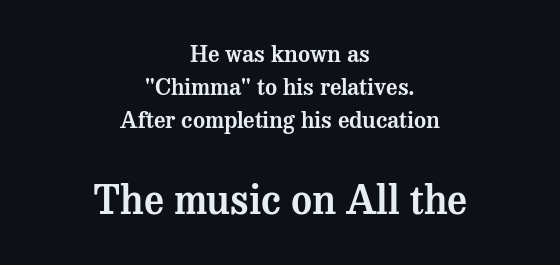
Unlike italic type, these characters show no tilt at all. Regular leading. Looks like regular typesetting: each glyph gets only the width it needs. This sample uses a serif face. Which chunk is bigger? The second one — the bottom block dwarfs the top.
